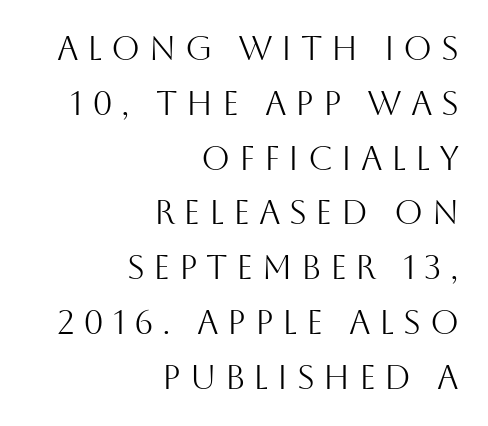
{"serif": "no", "italic": "no", "bold": "no", "weight": "light", "width": "normal", "stroke_contrast": "medium", "x_height": "large", "monospaced": "no", "underline": "no", "align": "right", "line_spacing": "normal", "line_spacing_ratio": 1.66, "letter_spacing": "wide", "letter_spacing_em": 0.26, "glyph_px": 33}
